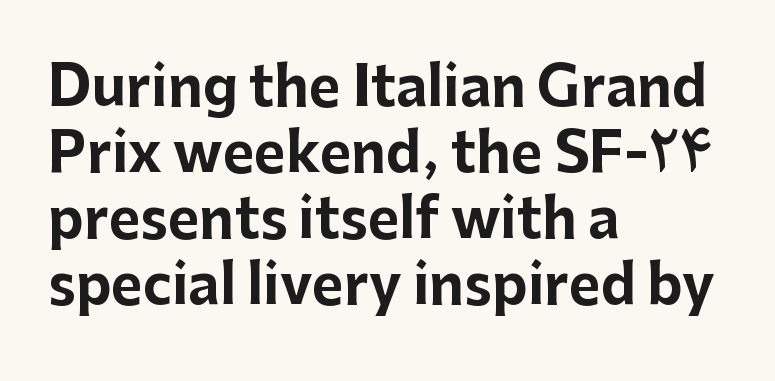
The image shows 54 px bold sans-serif type, upright; set left-aligned, line spacing 1.22x, normal letter spacing, not underlined; low stroke contrast and a medium x-height.
